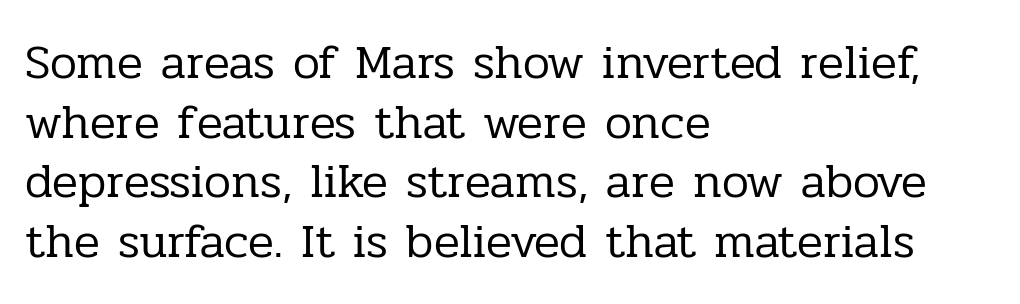
The text block is weighted toward the left margin, trailing off unevenly rightward. I'd call this a serif setting — the letters wear small feet. These lines are rendered in a variable-pitch font. No chunkiness to these letters — they're not bold. The lettering holds an erect, upright posture throughout.
